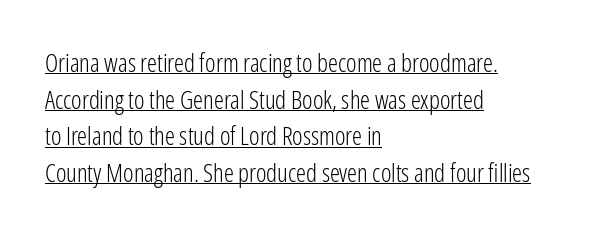
{"italic": "no", "bold": "no", "underline": "yes", "align": "left", "line_spacing": "normal", "line_spacing_ratio": 1.47, "letter_spacing": "normal", "letter_spacing_em": 0.0, "glyph_px": 25}
